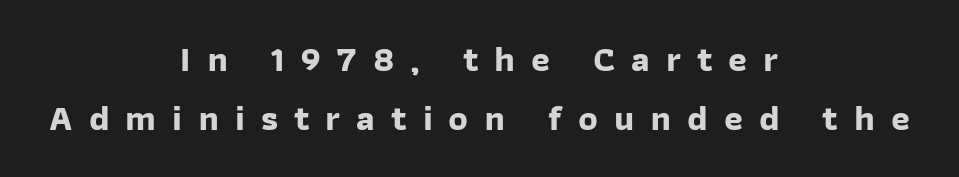
Heavy-handed strokes throughout: this text is bold. Vertical spacing — default. A sans-serif font was chosen for this passage. The letters advance in unequal steps, a hallmark of proportional type. Anything drawn beneath the words? Only blank space.
